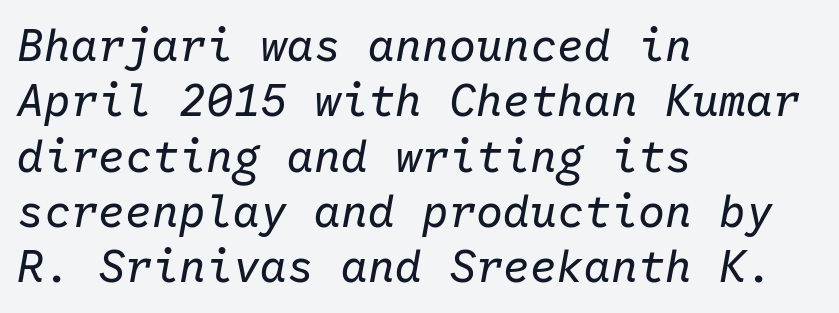
{"italic": "yes", "lean": "right", "slant_degrees": 10, "bold": "no", "weight": "regular", "width": "normal", "stroke_contrast": "low", "x_height": "medium", "monospaced": "yes", "underline": "no", "align": "left", "line_spacing_ratio": 1.23, "letter_spacing": "normal", "letter_spacing_em": 0.0, "glyph_px": 45}
